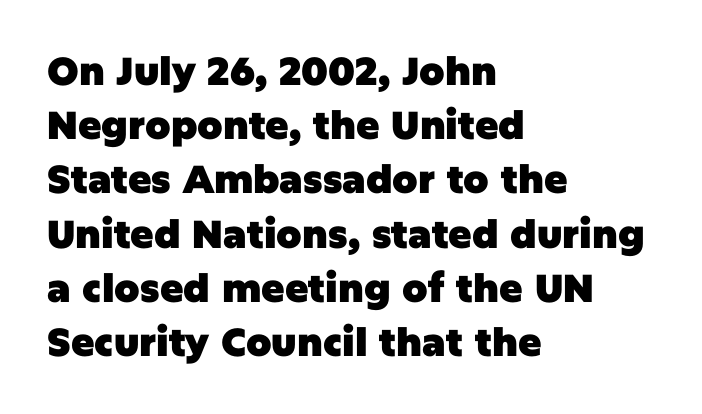
{"serif": "no", "italic": "no", "bold": "yes", "weight": "heavy", "width": "normal", "stroke_contrast": "low", "x_height": "large", "monospaced": "no", "underline": "no", "align": "left", "line_spacing": "normal", "line_spacing_ratio": 1.39, "letter_spacing": "normal", "letter_spacing_em": 0.0, "glyph_px": 39}
